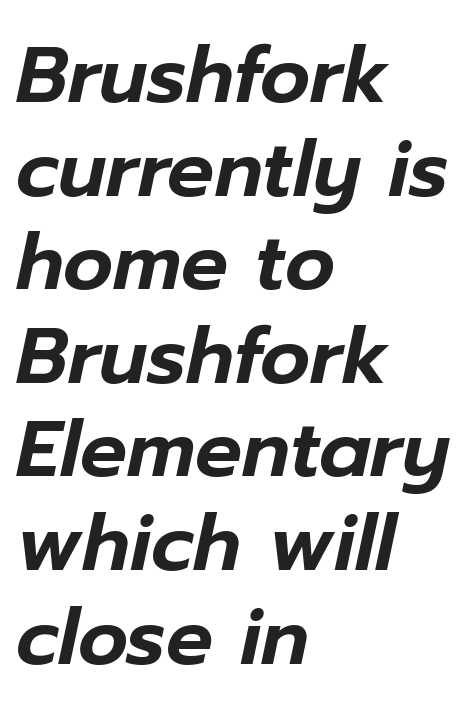
Italic? Definitely — the glyphs are oblique. Inter-character spacing is left at the font's built-in metrics. The letters advance in unequal steps, a hallmark of proportional type. Descenders hang freely into open space. The ragged edge is on the right, which tells us the setting is flush left.
